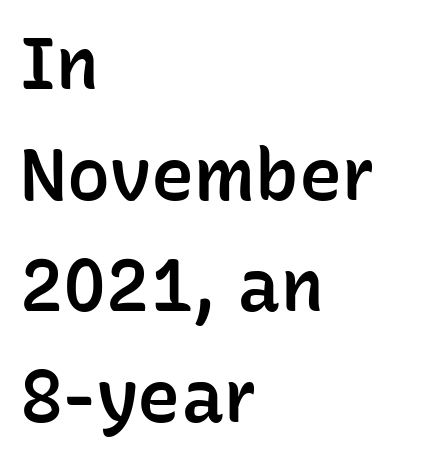
The image shows 72 px semibold sans-serif type, upright; set left-aligned, normal line spacing (1.54x), normal letter spacing, not underlined; low stroke contrast and a medium x-height.
